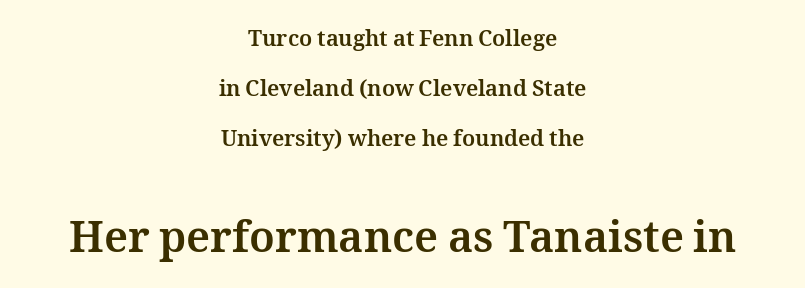
Q: Is the text bold? A: Yes.
Q: Is the text italic (slanted)? A: No, it is upright.
Q: Is the text underlined? A: No.
Q: How is the paragraph aligned? A: Centered.
Q: Is the spacing between letters normal or unusually wide? A: Normal.
Q: Is the spacing between lines tight, normal or loose? A: Loose.
Q: Which block of text is set in a larger size, the first (top) or the second (bottom)? A: The second (bottom) one.
Q: Width (condensed, normal, or wide)? A: Normal.
Q: Stroke contrast? A: Medium.
Q: x-height? A: Medium.
Q: Monospaced? A: No.
